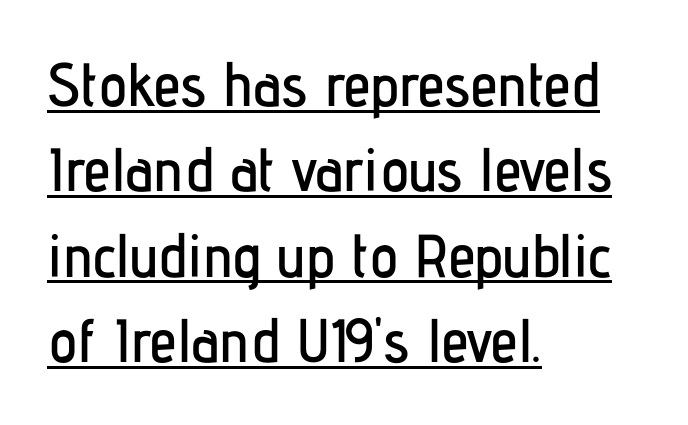
The image shows 61 px condensed sans-serif type, upright; set left-aligned, normal line spacing (1.4x), normal letter spacing, underlined; low stroke contrast and a medium x-height.
